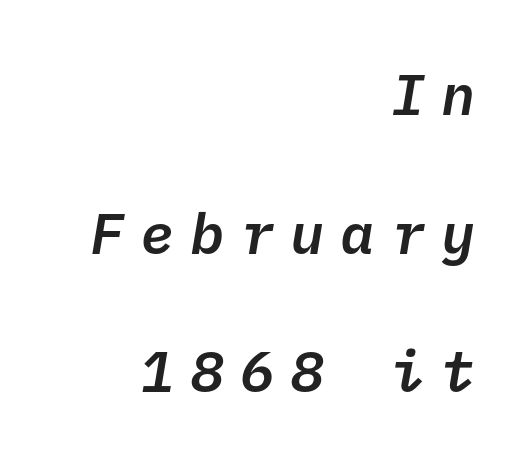
Q: Is the text bold? A: Semi-bold.
Q: Is the typeface a serif or a sans-serif typeface? A: Sans-serif.
Q: Is the text underlined? A: No.
Q: How is the paragraph aligned? A: Right-aligned.
Q: Is the spacing between letters normal or unusually wide? A: Unusually wide.
Q: Is the spacing between lines tight, normal or loose? A: Loose.
Q: Width (condensed, normal, or wide)? A: Normal.
Q: Stroke contrast? A: Low.
Q: x-height? A: Medium.
